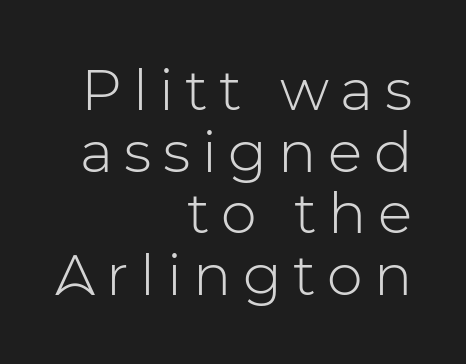
Q: Is the text bold? A: No.
Q: Is the text italic (slanted)? A: No, it is upright.
Q: Is the typeface a serif or a sans-serif typeface? A: Sans-serif.
Q: Is the text underlined? A: No.
Q: How is the paragraph aligned? A: Right-aligned.
Q: Is the spacing between letters normal or unusually wide? A: Unusually wide.
Q: Is the spacing between lines tight, normal or loose? A: Tight.
Q: Width (condensed, normal, or wide)? A: Normal.
Q: Stroke contrast? A: Low.
Q: x-height? A: Medium.
Q: Monospaced? A: No.
